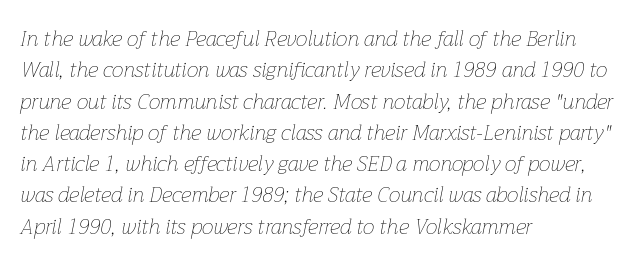
The text carries the slant typical of an italic or oblique font. The rendering uses a moderate line-height, typical for paragraphs. Compared with a typical body face, this is equally light or lighter still. The passage shown is not underscored anywhere. This rendering leaves character spacing at its baseline value. The rag falls on the right side of this text block.
